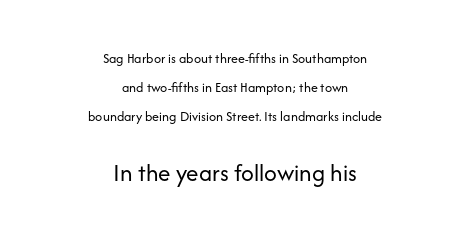
The setting favours the middle, as headings and verse often do. Bigger letters appear in the bottom chunk; the top chunk is reduced. Letters rest on an invisible, unmarked baseline. The tracking reads as untouched default to a designer's eye.
